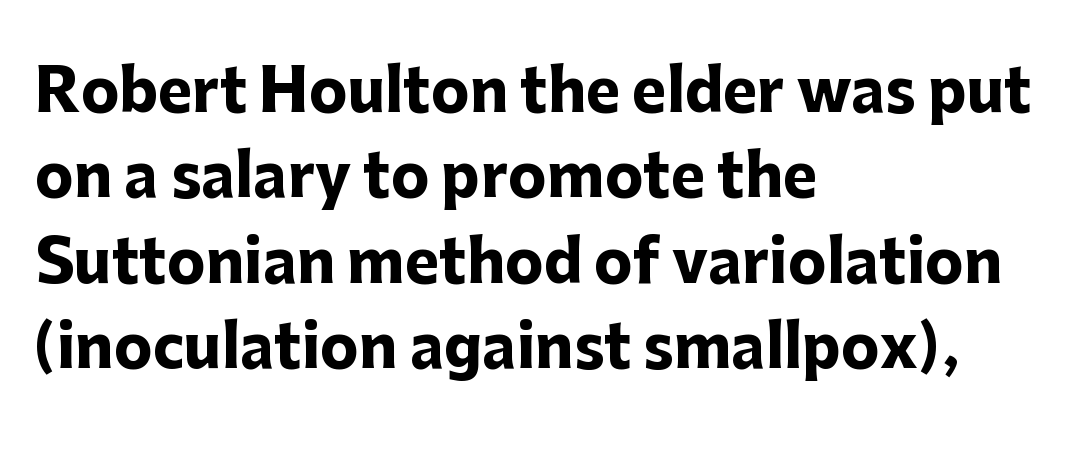
{"serif": "no", "italic": "no", "bold": "yes", "weight": "heavy", "width": "normal", "stroke_contrast": "low", "x_height": "medium", "monospaced": "no", "underline": "no", "align": "left", "line_spacing": "normal", "line_spacing_ratio": 1.47, "letter_spacing": "normal", "letter_spacing_em": 0.0, "glyph_px": 58}
